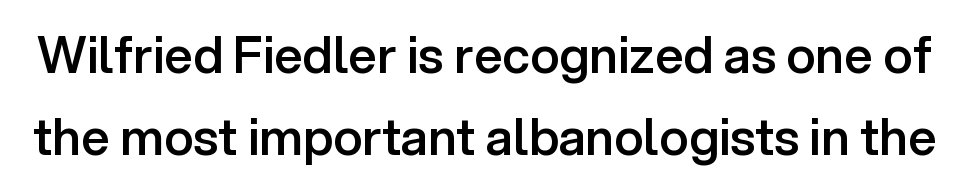
The image shows 50 px semibold sans-serif type, upright; set normal line spacing (1.65x), normal letter spacing, not underlined; low stroke contrast and a medium x-height.
